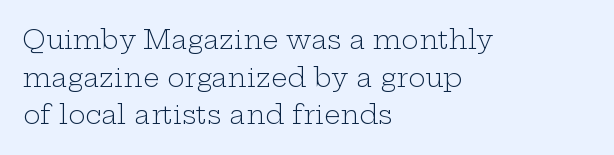
{"italic": "no", "bold": "no", "underline": "no", "align": "left", "line_spacing": "normal", "line_spacing_ratio": 1.45, "letter_spacing": "normal", "letter_spacing_em": 0.0, "glyph_px": 26}
